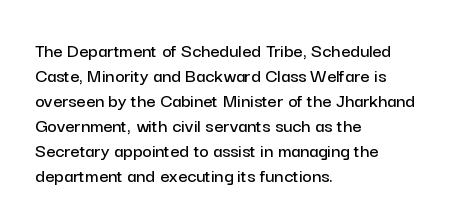
The space between consecutive lines is moderate. The area under the type is left untouched. The letters sit at their default tracking, neither squeezed nor spread. If you drew a line through each stem, it would be perfectly vertical. This rendering uses left alignment, leaving the right contour irregular.
